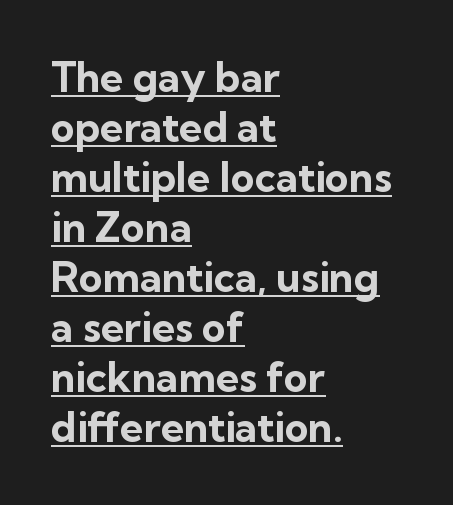
Q: Is the text bold? A: Yes.
Q: Is the text italic (slanted)? A: No, it is upright.
Q: Is the typeface a serif or a sans-serif typeface? A: Sans-serif.
Q: Is the text underlined? A: Yes.
Q: How is the paragraph aligned? A: Left-aligned.
Q: Is the spacing between letters normal or unusually wide? A: Normal.
Q: Width (condensed, normal, or wide)? A: Normal.
Q: Stroke contrast? A: Low.
Q: x-height? A: Medium.
Q: Monospaced? A: No.
